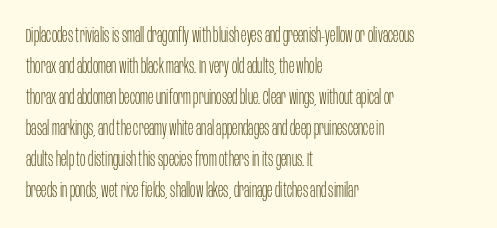
{"italic": "no", "bold": "no", "underline": "no", "align": "left", "line_spacing": "normal", "line_spacing_ratio": 1.55, "letter_spacing": "normal", "letter_spacing_em": 0.0, "glyph_px": 20}
